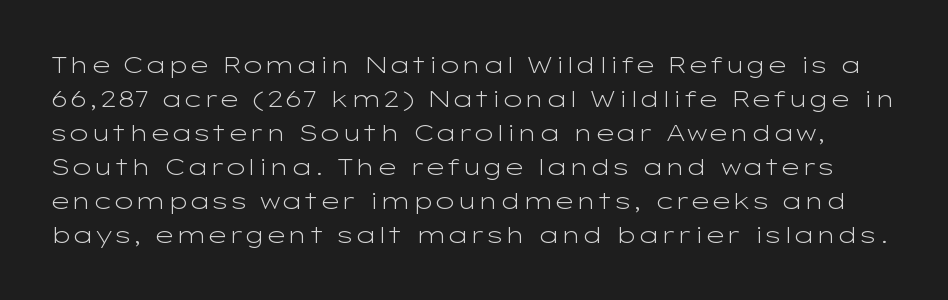
The image shows 23 px text type, upright; set normal line spacing (1.48x), normal letter spacing, not underlined.
